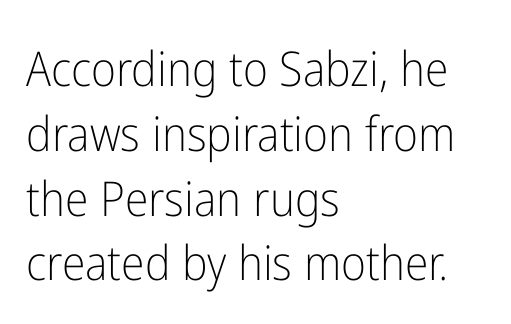
Q: Is the text bold? A: No.
Q: Is the text italic (slanted)? A: No, it is upright.
Q: Is the typeface a serif or a sans-serif typeface? A: Sans-serif.
Q: Is the text underlined? A: No.
Q: How is the paragraph aligned? A: Left-aligned.
Q: Is the spacing between letters normal or unusually wide? A: Normal.
Q: Is the spacing between lines tight, normal or loose? A: Normal.
Q: Width (condensed, normal, or wide)? A: Condensed.
Q: Stroke contrast? A: Low.
Q: x-height? A: Medium.
Q: Monospaced? A: No.
